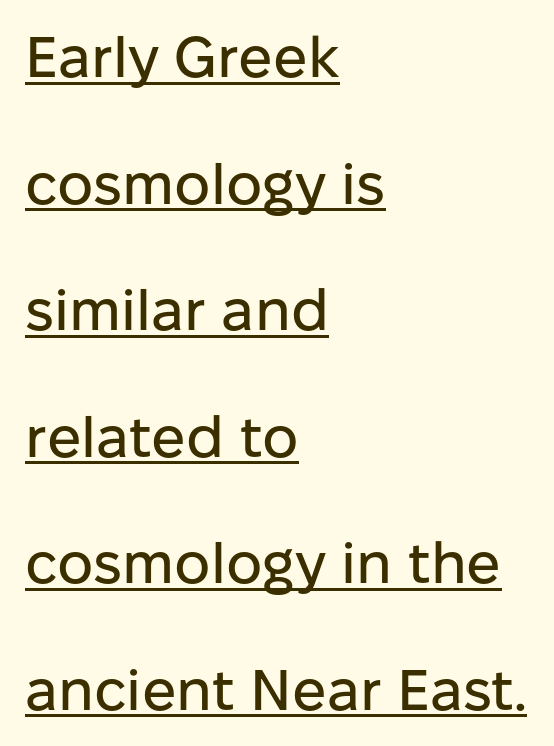
The typeface chosen for these lines omits serifs. Honestly, the underline is the first thing you notice here. A typesetter would call this leading open, well beyond the default. Posture: upright roman. A typesetter would call this proportional, since set widths differ per character. The rag falls on the right side of this text block.
